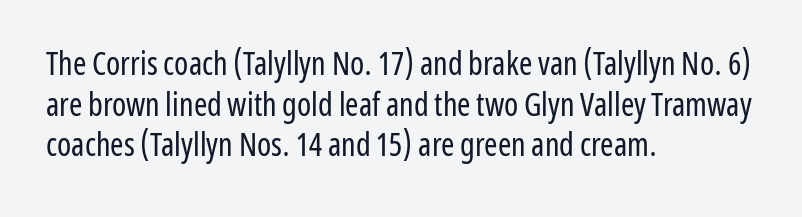
Q: Is the text bold? A: No.
Q: Is the text italic (slanted)? A: No, it is upright.
Q: Is the typeface a serif or a sans-serif typeface? A: Sans-serif.
Q: Is the text underlined? A: No.
Q: How is the paragraph aligned? A: Left-aligned.
Q: Is the spacing between letters normal or unusually wide? A: Normal.
Q: Is the spacing between lines tight, normal or loose? A: Normal.
Q: Width (condensed, normal, or wide)? A: Condensed.
Q: Stroke contrast? A: Low.
Q: x-height? A: Medium.
Q: Monospaced? A: No.
